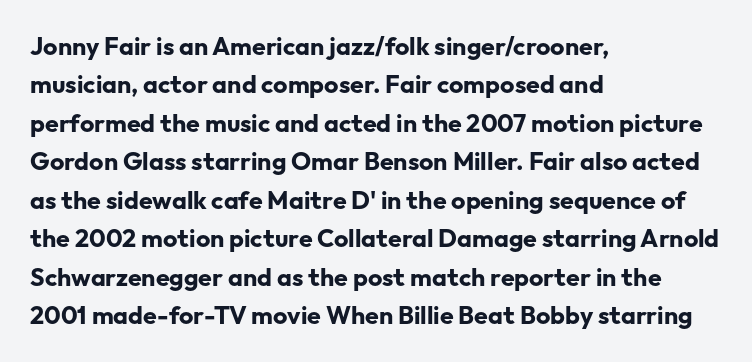
The image shows 25 px bold type, upright; set left-aligned, normal line spacing (1.54x), normal letter spacing, not underlined.
